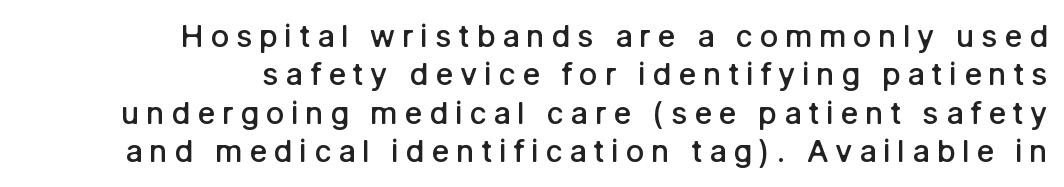
Q: Is the text bold? A: Semi-bold.
Q: Is the text italic (slanted)? A: No, it is upright.
Q: Is the typeface a serif or a sans-serif typeface? A: Sans-serif.
Q: Is the text underlined? A: No.
Q: How is the paragraph aligned? A: Right-aligned.
Q: Is the spacing between letters normal or unusually wide? A: Unusually wide.
Q: Width (condensed, normal, or wide)? A: Normal.
Q: Stroke contrast? A: Low.
Q: x-height? A: Medium.
Q: Monospaced? A: No.
